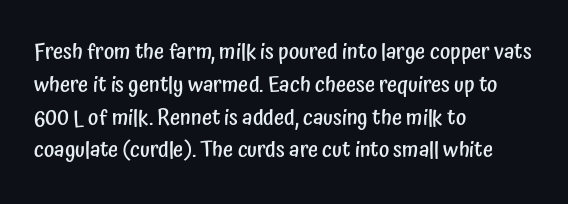
The image shows 22 px text type, upright; set left-aligned, normal line spacing (1.49x), normal letter spacing, not underlined.
